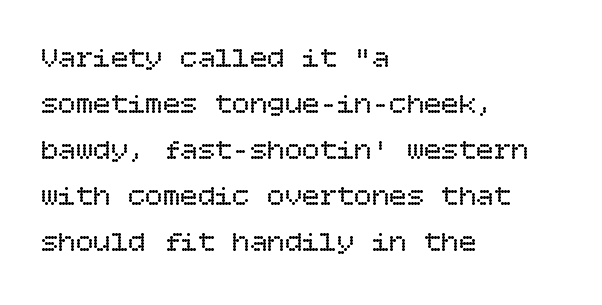
{"italic": "no", "bold": "no", "weight": "regular", "width": "normal", "stroke_contrast": "low", "x_height": "large", "underline": "no", "align": "left", "line_spacing": "normal", "line_spacing_ratio": 1.59, "letter_spacing": "normal", "letter_spacing_em": 0.0, "glyph_px": 29}
